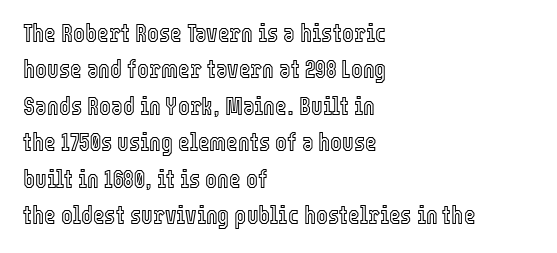
{"italic": "no", "underline": "no", "align": "left", "line_spacing": "normal", "line_spacing_ratio": 1.46, "letter_spacing": "normal", "letter_spacing_em": 0.0, "glyph_px": 25}
